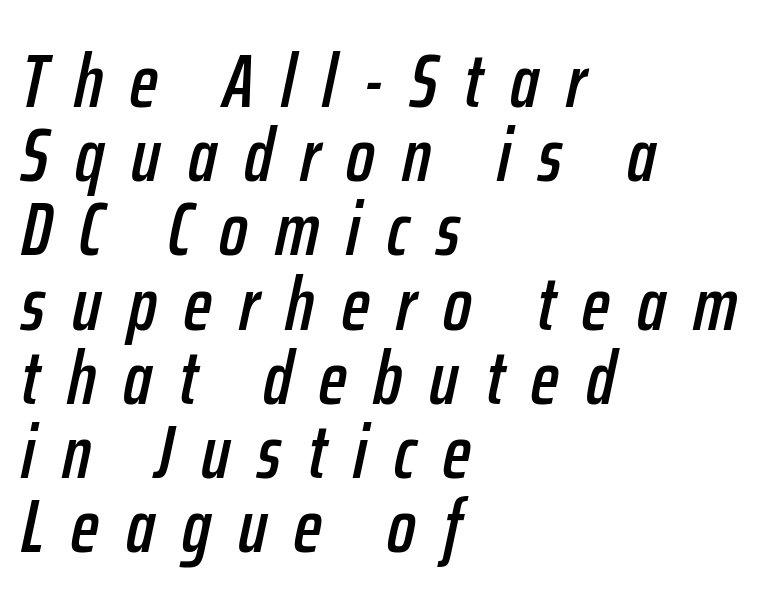
{"italic": "yes", "lean": "right", "slant_degrees": 12, "width": "condensed", "stroke_contrast": "low", "x_height": "medium", "monospaced": "no", "underline": "no", "align": "left", "line_spacing": "tight", "line_spacing_ratio": 0.99, "letter_spacing": "wide", "letter_spacing_em": 0.36, "glyph_px": 75}
